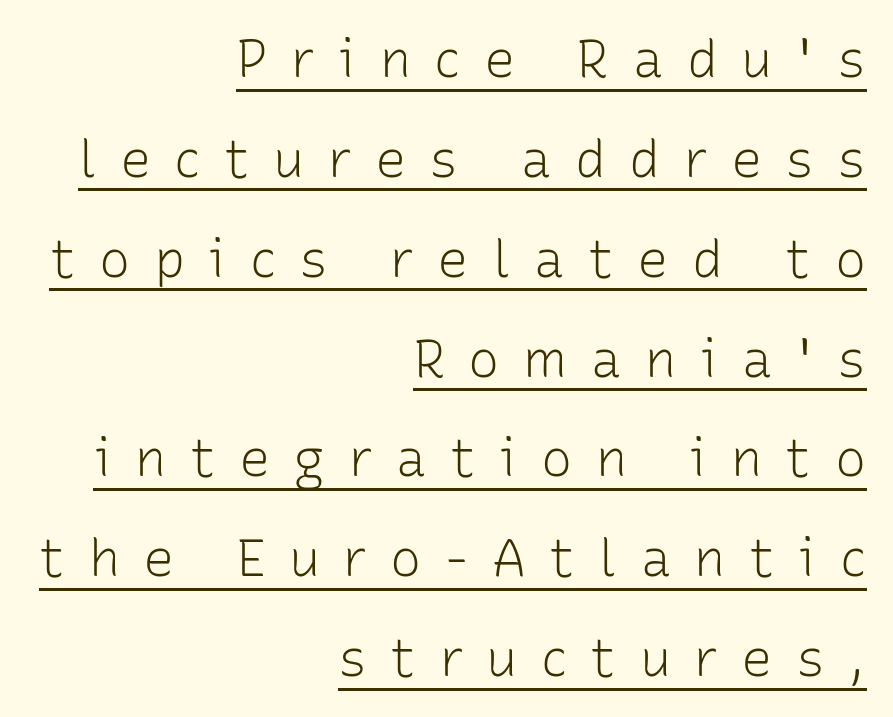
{"serif": "no", "italic": "no", "bold": "no", "weight": "light", "width": "normal", "stroke_contrast": "low", "x_height": "medium", "monospaced": "no", "underline": "yes", "align": "right", "line_spacing": "loose", "line_spacing_ratio": 1.92, "letter_spacing": "wide", "letter_spacing_em": 0.45, "glyph_px": 52}
